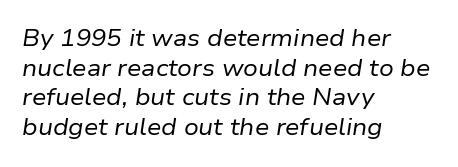
Here the glyphs are tracked normally, forming tight word shapes. Interline gaps are of average width in this sample. Underlining? Definitely not there. Nothing heavy about these letters — not bold at all. A student would call this left alignment; a typographer would say flush left, rag right.
